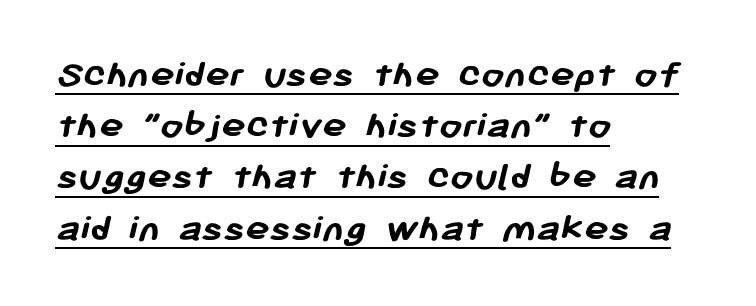
Q: Is the text bold? A: Yes.
Q: Is the typeface a serif or a sans-serif typeface? A: Sans-serif.
Q: Is the text underlined? A: Yes.
Q: How is the paragraph aligned? A: Left-aligned.
Q: Is the spacing between letters normal or unusually wide? A: Normal.
Q: Is the spacing between lines tight, normal or loose? A: Normal.
Q: Width (condensed, normal, or wide)? A: Normal.
Q: Stroke contrast? A: Low.
Q: x-height? A: Medium.
Q: Monospaced? A: No.
